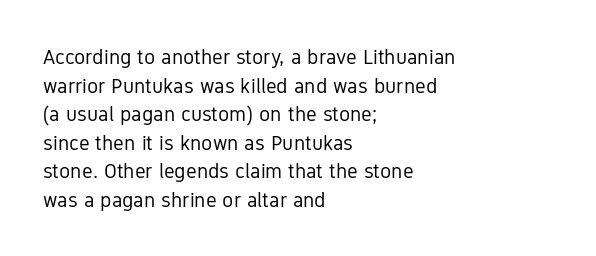
The image shows 21 px text type, upright; set left-aligned, normal line spacing (1.36x), normal letter spacing, not underlined.
